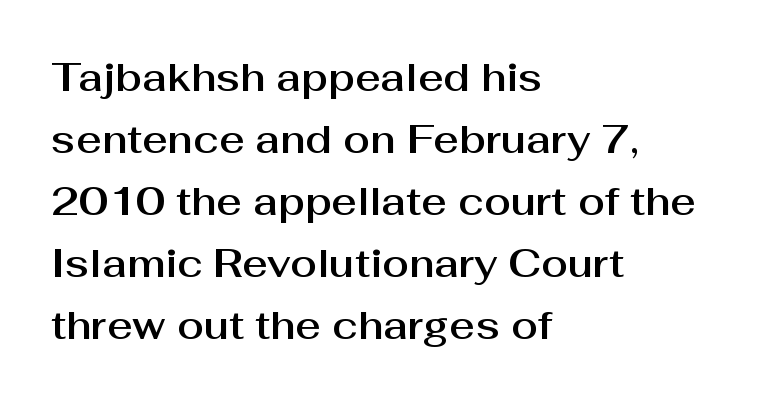
The image shows 39 px sans-serif type, upright; set left-aligned, normal line spacing (1.59x), normal letter spacing, not underlined; medium stroke contrast and a medium x-height.
